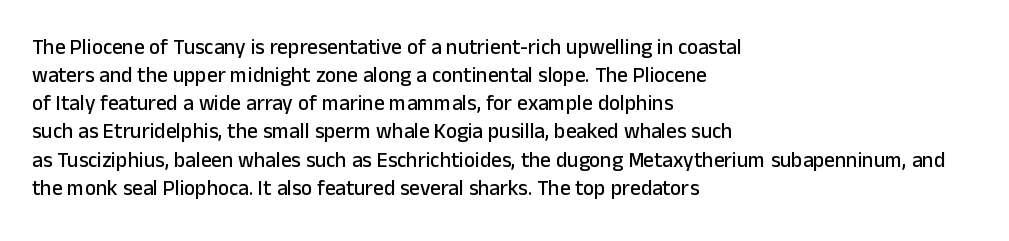
The image shows 21 px text type, upright; set left-aligned, normal line spacing (1.34x), normal letter spacing, not underlined.
